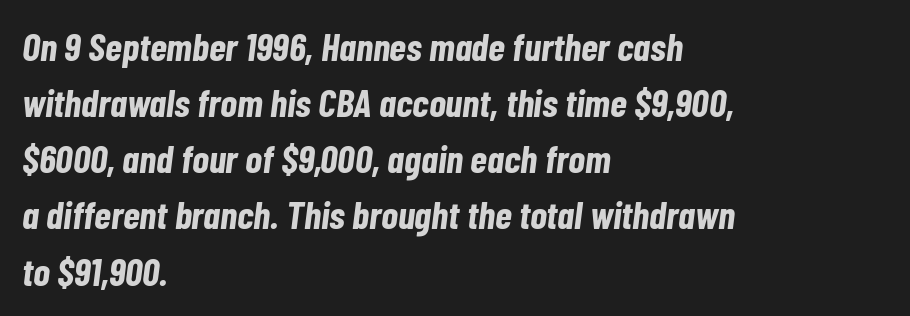
Q: Is the text bold? A: Yes.
Q: Is the text italic (slanted)? A: Yes, it leans right by about 7 degrees.
Q: Is the text underlined? A: No.
Q: How is the paragraph aligned? A: Left-aligned.
Q: Is the spacing between letters normal or unusually wide? A: Normal.
Q: Is the spacing between lines tight, normal or loose? A: Normal.
Q: Width (condensed, normal, or wide)? A: Condensed.
Q: Stroke contrast? A: Low.
Q: x-height? A: Medium.
Q: Monospaced? A: No.
